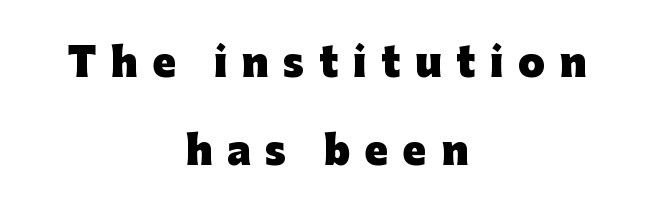
The block of text is sparse from top to bottom, with ample space between rows. Line starts and ends both wander, symmetrically. Loose tracking; the words dissolve into strings of separated letters. Nobody drew a line under any word here. Upright lettering throughout.
